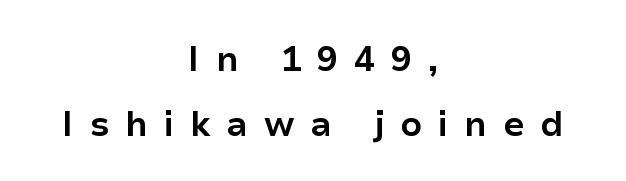
Looks like regular typesetting: each glyph gets only the width it needs. Are there feet on the stems? There aren't — it's a sans. In terms of letterspacing, this is a distinctly airy, spread setting. The characters look thick and weighty, a clear bold. Bare-footed words on every line.
